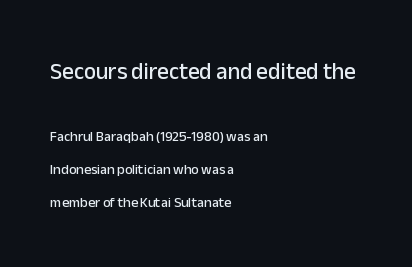
{"italic": "no", "underline": "no", "align": "left", "line_spacing": "loose", "line_spacing_ratio": 2.37, "letter_spacing": "normal", "letter_spacing_em": 0.0, "larger_block": "first", "size_ratio": 1.64, "glyph_px": 23}
